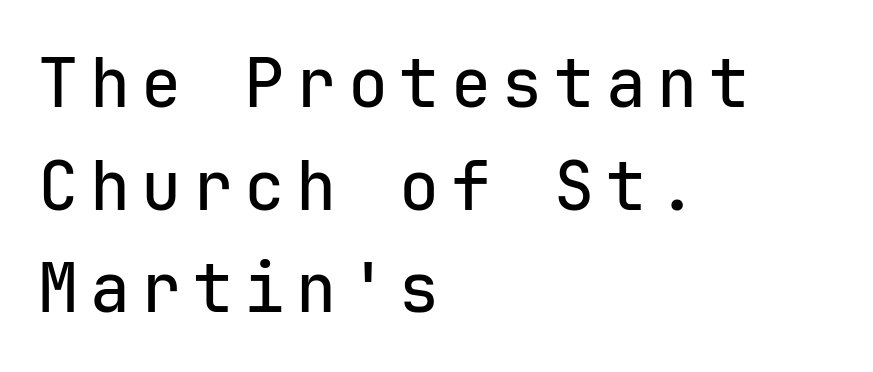
Q: Is the text italic (slanted)? A: No, it is upright.
Q: Is the typeface a serif or a sans-serif typeface? A: Sans-serif.
Q: Is the text underlined? A: No.
Q: How is the paragraph aligned? A: Left-aligned.
Q: Is the spacing between lines tight, normal or loose? A: Normal.
Q: Width (condensed, normal, or wide)? A: Normal.
Q: Stroke contrast? A: Low.
Q: x-height? A: Medium.
Q: Monospaced? A: Yes.
